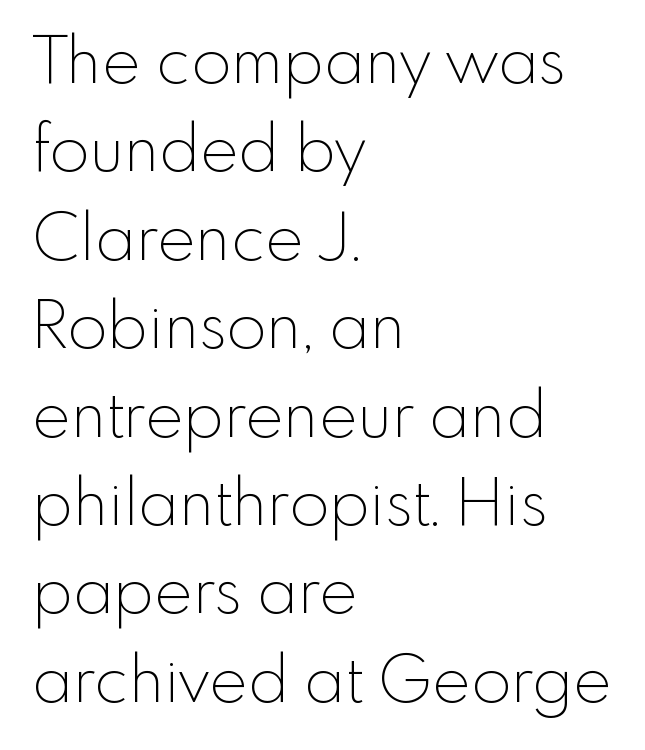
The image shows 65 px thin sans-serif type, upright; set left-aligned, normal line spacing (1.36x), normal letter spacing, not underlined; a small x-height.
